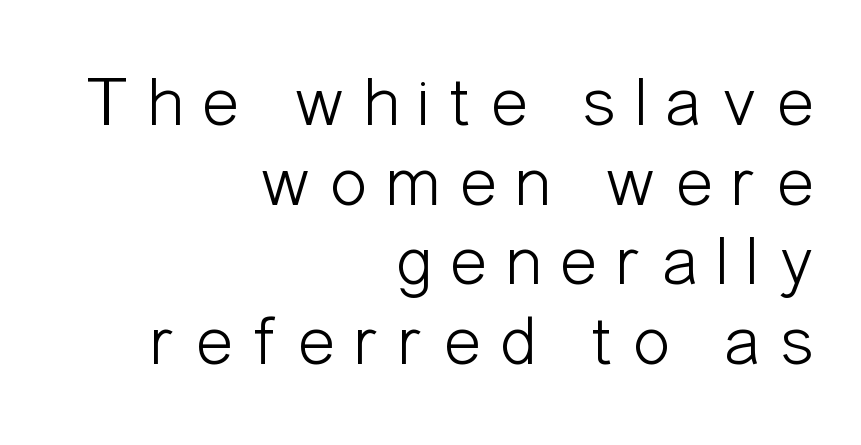
The image shows 71 px light, condensed sans-serif type, upright; set right-aligned, tight line spacing (1.12x), unusually wide letter spacing (+0.26 em), not underlined; low stroke contrast and a medium x-height.
